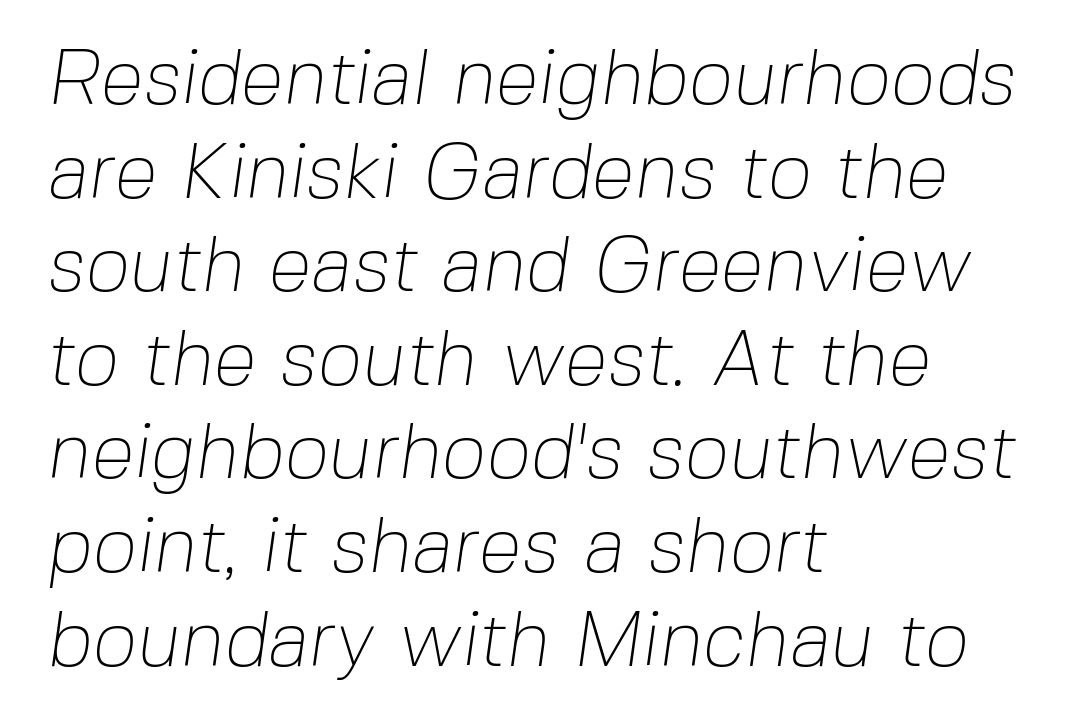
Q: Is the text bold? A: No.
Q: Is the typeface a serif or a sans-serif typeface? A: Sans-serif.
Q: Is the text underlined? A: No.
Q: How is the paragraph aligned? A: Left-aligned.
Q: Is the spacing between letters normal or unusually wide? A: Normal.
Q: Width (condensed, normal, or wide)? A: Normal.
Q: Stroke contrast? A: Low.
Q: x-height? A: Medium.
Q: Monospaced? A: No.
